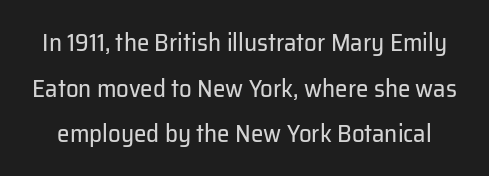
Unmarked baselines from the first word to the last. These lines were composed using upright roman letters. Weight: not bold — regular or lighter. Nothing unusual about the tracking: characters are spaced as the font intends.
